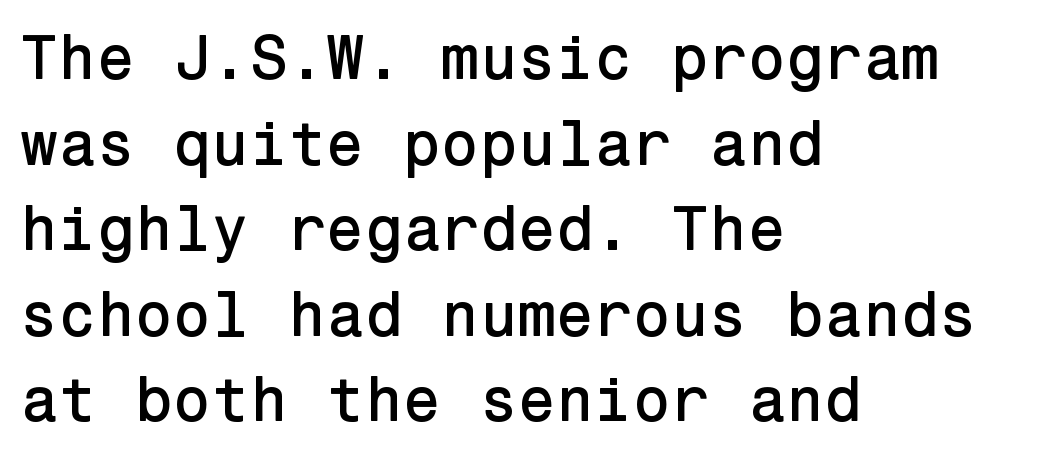
The image shows 62 px sans-serif type, upright; set left-aligned, normal line spacing (1.38x), normal letter spacing, not underlined; low stroke contrast and a medium x-height.
